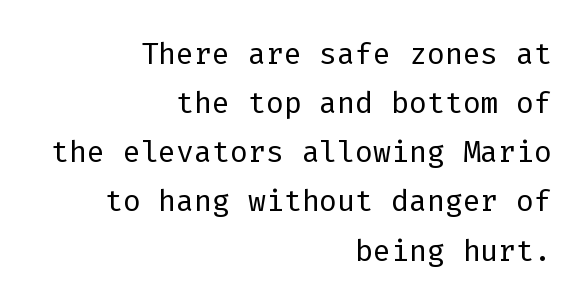
Q: Is the text bold? A: No.
Q: Is the text italic (slanted)? A: No, it is upright.
Q: Is the typeface a serif or a sans-serif typeface? A: Sans-serif.
Q: Is the text underlined? A: No.
Q: How is the paragraph aligned? A: Right-aligned.
Q: Is the spacing between letters normal or unusually wide? A: Normal.
Q: Width (condensed, normal, or wide)? A: Normal.
Q: Stroke contrast? A: Low.
Q: x-height? A: Medium.
Q: Monospaced? A: Yes.
